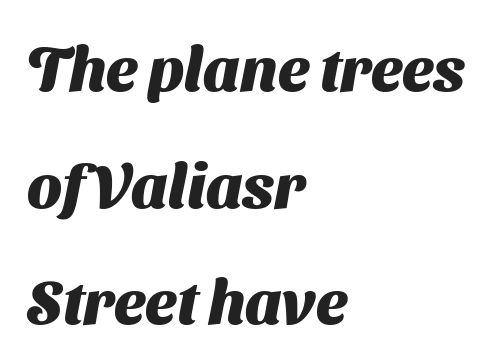
The image shows 62 px heavy sans-serif type; set left-aligned, line spacing 1.88x, normal letter spacing, not underlined; medium stroke contrast and a medium x-height.
